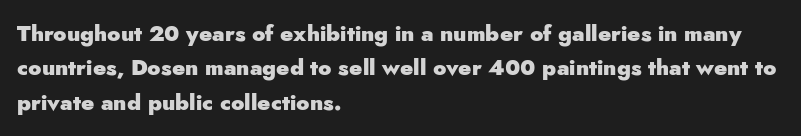
Q: Is the text bold? A: Yes.
Q: Is the text italic (slanted)? A: No, it is upright.
Q: Is the text underlined? A: No.
Q: How is the paragraph aligned? A: Left-aligned.
Q: Is the spacing between letters normal or unusually wide? A: Normal.
Q: Is the spacing between lines tight, normal or loose? A: Normal.
